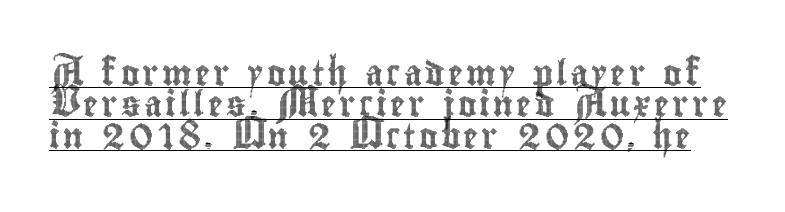
The image shows 25 px text type, upright; set normal line spacing (1.26x), underlined.
